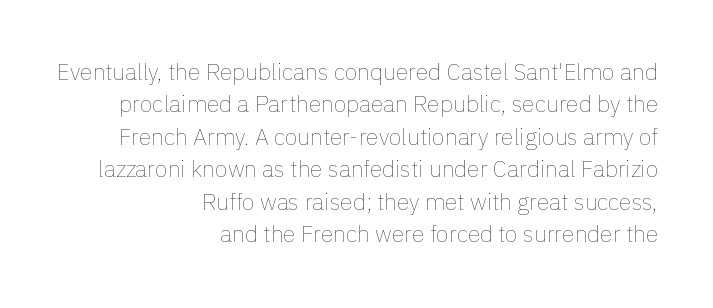
{"italic": "no", "bold": "no", "underline": "no", "align": "right", "line_spacing": "normal", "line_spacing_ratio": 1.41, "letter_spacing": "normal", "letter_spacing_em": 0.0, "glyph_px": 23}
